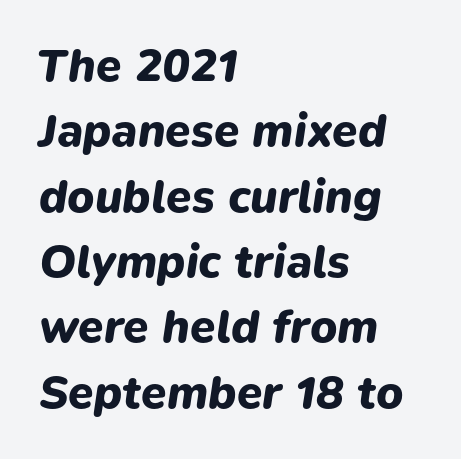
The image shows 46 px heavy type, italic (leaning right); set left-aligned, normal line spacing (1.42x), normal letter spacing, not underlined; low stroke contrast and a medium x-height.
